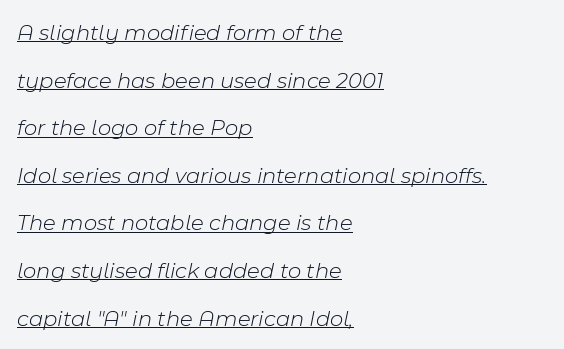
{"italic": "yes", "lean": "right", "slant_degrees": 11, "bold": "no", "underline": "yes", "align": "left", "line_spacing": "loose", "line_spacing_ratio": 2.07, "letter_spacing": "normal", "letter_spacing_em": 0.0, "glyph_px": 23}
